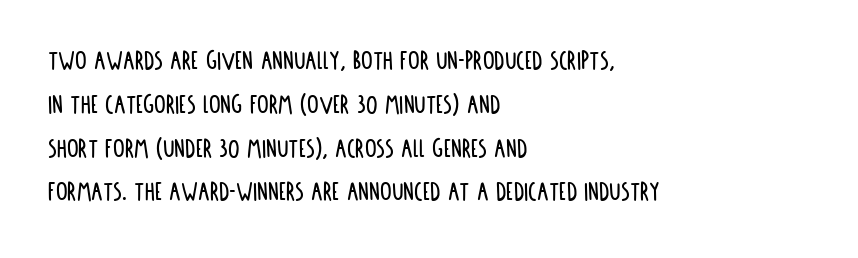
Compared with typical paragraphs, the rows here are spaced about the same. The characters display no serif detailing; their extremities are plain. Vertical strokes here are truly vertical. Just letters on the line, the space beneath them empty. Varying glyph widths throughout — classic text-font behaviour.
